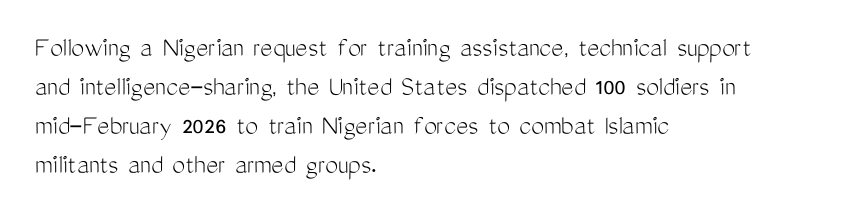
{"serif": "no", "italic": "no", "bold": "no", "weight": "light", "width": "condensed", "stroke_contrast": "medium", "x_height": "medium", "monospaced": "no", "underline": "no", "align": "left", "line_spacing": "normal", "line_spacing_ratio": 1.34, "letter_spacing": "normal", "letter_spacing_em": 0.0, "glyph_px": 29}
